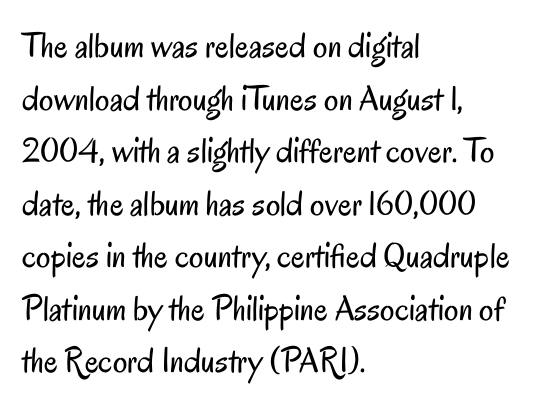
{"serif": "no", "italic": "no", "bold": "no", "weight": "regular", "width": "condensed", "stroke_contrast": "low", "x_height": "small", "monospaced": "no", "underline": "no", "align": "left", "line_spacing": "normal", "line_spacing_ratio": 1.46, "letter_spacing": "normal", "letter_spacing_em": 0.0, "glyph_px": 36}
